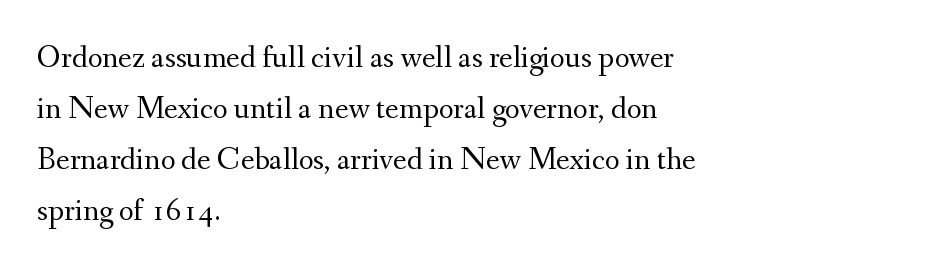
The image shows 32 px regular-weight serif type, upright; set left-aligned, normal line spacing (1.59x), normal letter spacing, not underlined; medium stroke contrast and a small x-height.
